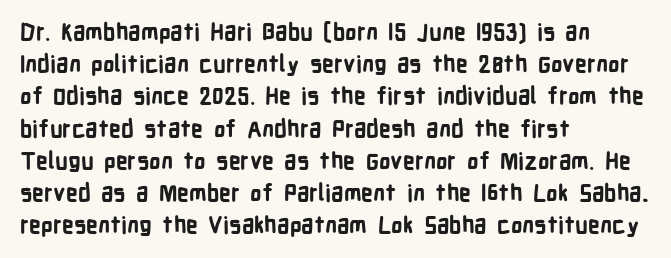
{"italic": "no", "bold": "yes", "underline": "no", "align": "left", "line_spacing": "normal", "line_spacing_ratio": 1.4, "letter_spacing": "normal", "letter_spacing_em": 0.0, "glyph_px": 23}
